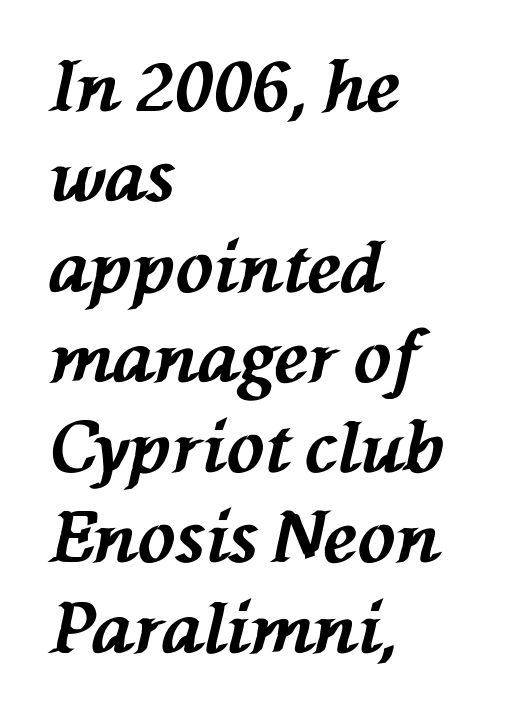
Type without underlining. The passage shown is typed in a proportional face where columns would drift. Notice how the stems are inclined rather than vertical — that's the hallmark of italics. Interline gaps are of average width in this sample.
